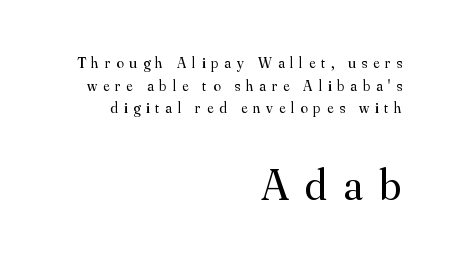
The image shows 44 px regular-weight serif type, upright; set right-aligned, normal line spacing (1.51x), unusually wide letter spacing (+0.39 em), not underlined; the second (bottom) block is 2.93x larger; medium stroke contrast and a small x-height.
